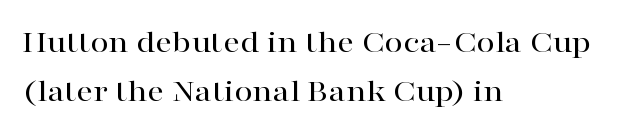
Q: Is the text italic (slanted)? A: No, it is upright.
Q: Is the typeface a serif or a sans-serif typeface? A: Serif.
Q: Is the text underlined? A: No.
Q: How is the paragraph aligned? A: Left-aligned.
Q: Is the spacing between letters normal or unusually wide? A: Normal.
Q: Is the spacing between lines tight, normal or loose? A: Normal.
Q: Width (condensed, normal, or wide)? A: Wide.
Q: Stroke contrast? A: High.
Q: x-height? A: Medium.
Q: Monospaced? A: No.
